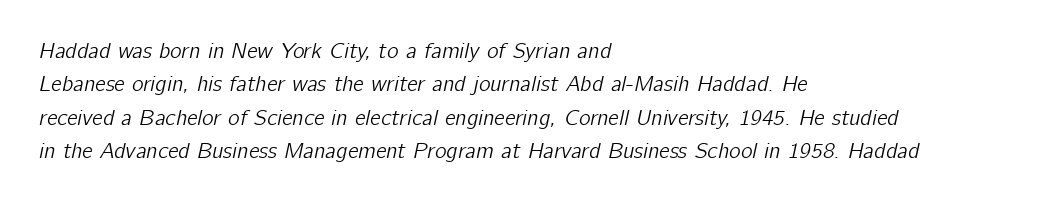
The space beneath each line is pristine and unruled. Does extra space separate the letters? No, they use regular spacing. A student would call this left alignment; a typographer would say flush left, rag right. Regarding leading, the lines here are spaced in the standard way.
